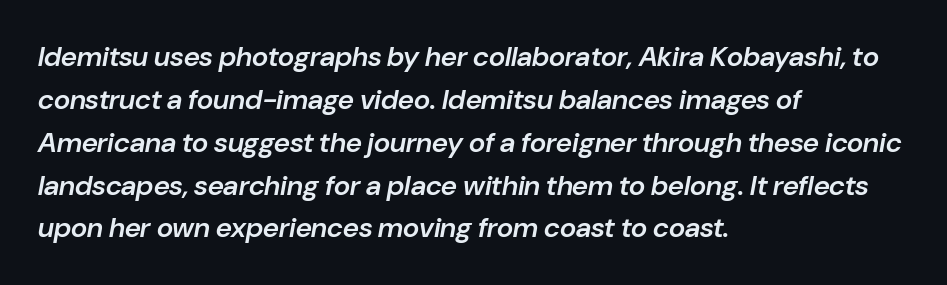
The passage shown has conventional tracking throughout. Leading matches the norm, producing a regular column. Each line starts at the same left margin while the right side varies. Each row of text sits above clean, open space. Character widths vary here, with narrow letters taking less room than wide ones. The face used here has a pronounced slope to its letters.
